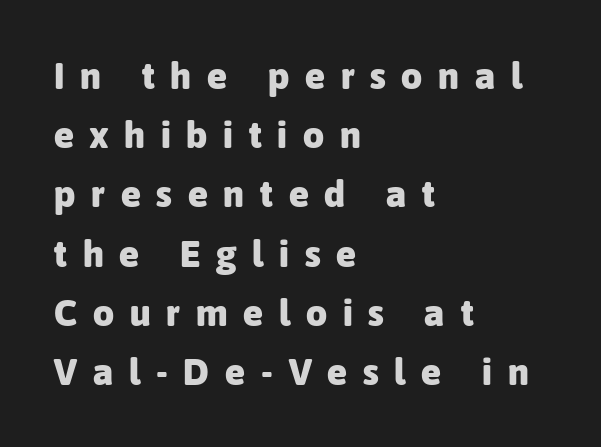
{"serif": "no", "italic": "no", "bold": "yes", "weight": "heavy", "width": "normal", "stroke_contrast": "low", "x_height": "medium", "monospaced": "no", "underline": "no", "align": "left", "line_spacing": "normal", "line_spacing_ratio": 1.6, "letter_spacing": "wide", "letter_spacing_em": 0.43, "glyph_px": 37}
